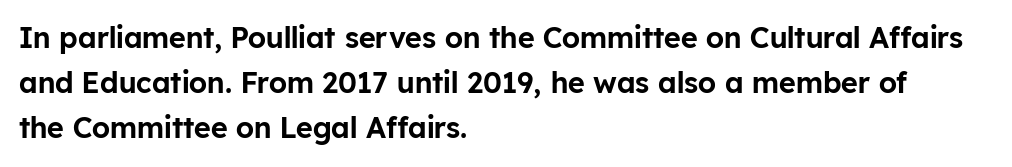
{"serif": "no", "italic": "no", "width": "normal", "stroke_contrast": "low", "x_height": "medium", "monospaced": "no", "underline": "no", "align": "left", "line_spacing": "normal", "line_spacing_ratio": 1.56, "letter_spacing": "normal", "letter_spacing_em": 0.0, "glyph_px": 29}
